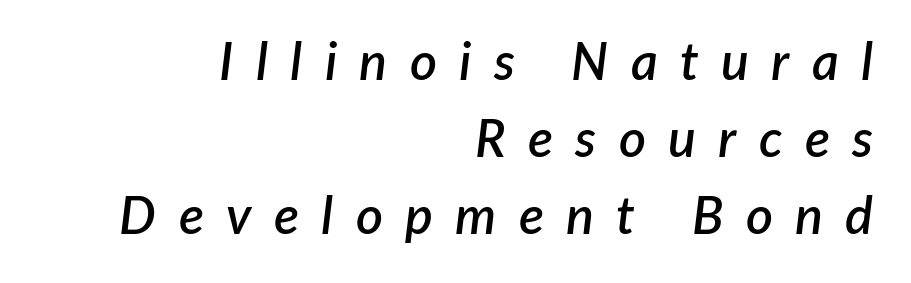
Type without underlining. The passage is arranged like a letterhead date or caption credit — flush right. Semibold letterforms, between regular and bold. Here the designer chose a conventional face with non-uniform glyph widths. Words appear elongated and porous because spacing is wide.
